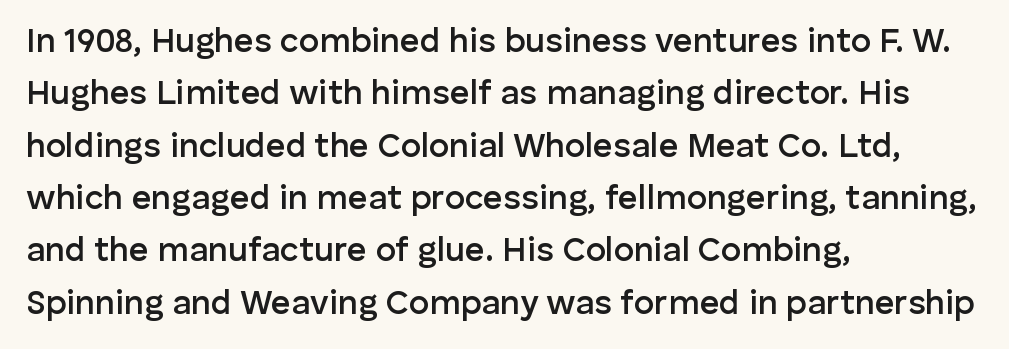
Tracking value appears to be zero — textbook default spacing. Descenders are the only things crossing below the line. Horizontally, the lines are justified to the leading edge only. The rows are spaced the way most documents space them. Moderately thickened strokes mark this as semibold type. This sample uses a sans-serif face.
